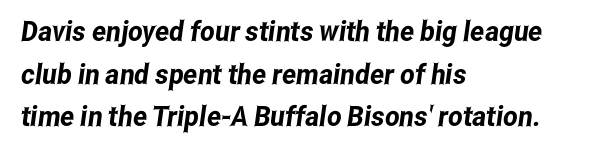
The image shows 28 px condensed sans-serif type; set left-aligned, normal line spacing (1.52x), normal letter spacing, not underlined; low stroke contrast and a medium x-height.
